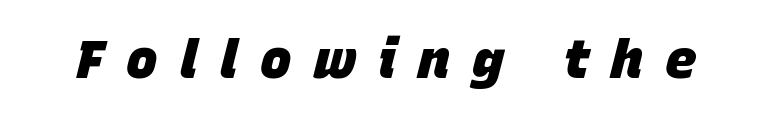
Q: Is the text bold? A: Yes.
Q: Is the text italic (slanted)? A: Yes, it leans right by about 15 degrees.
Q: Is the text underlined? A: No.
Q: Is the spacing between letters normal or unusually wide? A: Unusually wide.
Q: Width (condensed, normal, or wide)? A: Normal.
Q: Stroke contrast? A: Low.
Q: x-height? A: Large.
Q: Monospaced? A: No.
